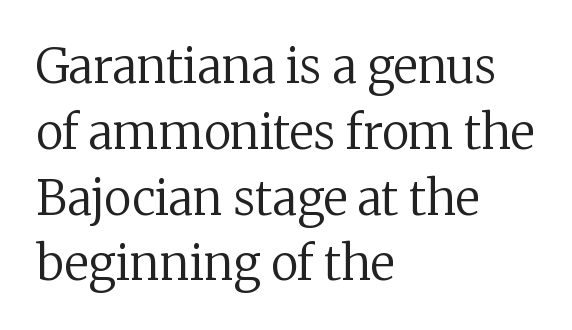
The image shows 47 px regular-weight serif type, upright; set left-aligned, normal line spacing (1.4x), normal letter spacing, not underlined; low stroke contrast and a medium x-height.
